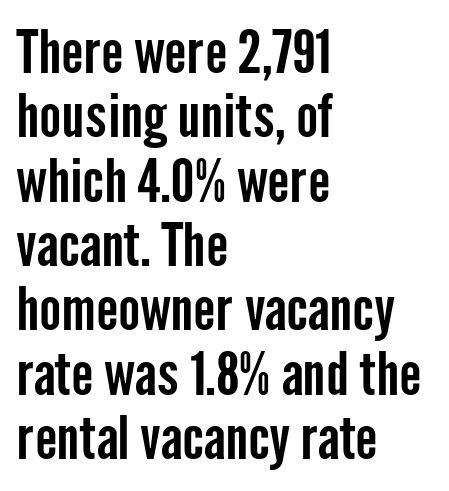
{"serif": "no", "italic": "no", "width": "condensed", "stroke_contrast": "low", "x_height": "medium", "monospaced": "no", "underline": "no", "align": "left", "line_spacing": "tight", "line_spacing_ratio": 1.09, "letter_spacing": "normal", "letter_spacing_em": 0.0, "glyph_px": 59}
